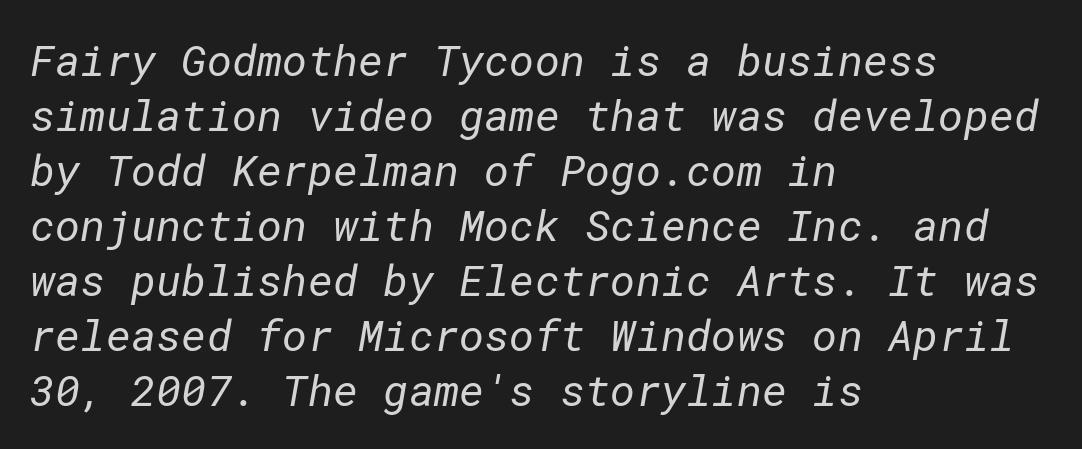
The image shows 43 px regular-weight sans-serif type; set left-aligned, normal line spacing (1.28x), normal letter spacing, not underlined; low stroke contrast and a medium x-height.
